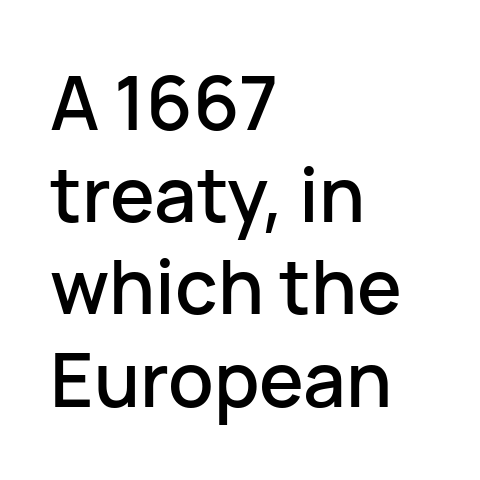
Think of a printed novel: that variable character pitch is what you see here. Unmarked baselines from the first word to the last. Serifs: no, the terminals of the letterforms are clean. Visually the block forms a straight wall on the left and a jagged coastline on the right. How are the letters spaced? Ordinarily, with no added tracking.
